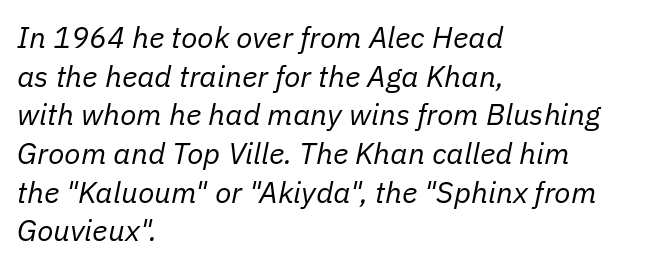
The text carries the slant typical of an italic or oblique font. Spacing between characters is what you'd get straight out of the box. These lines sit exactly where default settings would place them. Ink coverage per letter is moderate at most. Leftover space on each line is placed entirely after the last word.
